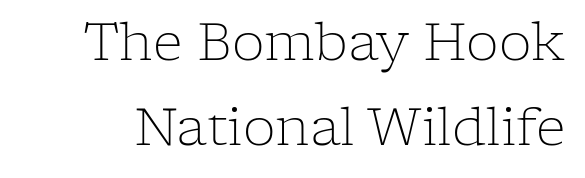
The rendering uses a moderate line-height, typical for paragraphs. This sample uses a serif face. The words here are not underlined. Observe the ordinary spacing: letters are neighbours, not strangers. A typesetter would call this proportional, since set widths differ per character. The letters stand straight up with perfectly vertical stems.
